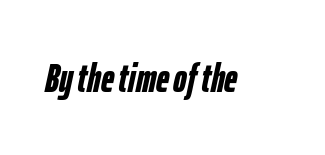
The image shows 41 px semibold, condensed type, italic (leaning right); set normal letter spacing, not underlined; low stroke contrast and a medium x-height.
